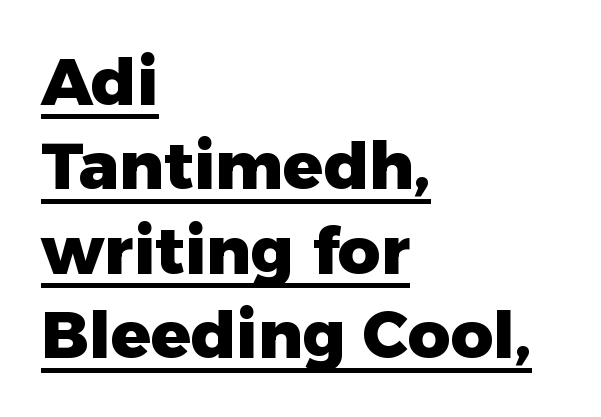
The image shows 66 px heavy sans-serif type, upright; set left-aligned, normal line spacing (1.28x), normal letter spacing, underlined; low stroke contrast and a medium x-height.
